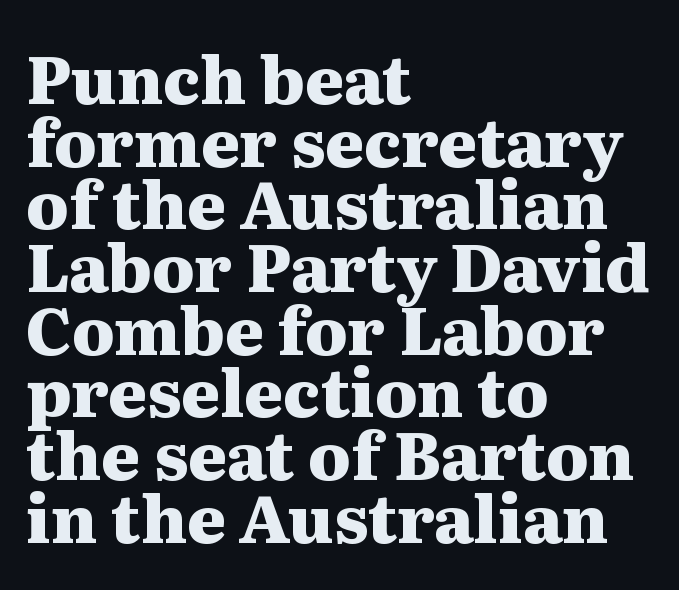
{"serif": "yes", "italic": "no", "bold": "yes", "weight": "heavy", "width": "wide", "stroke_contrast": "medium", "x_height": "medium", "monospaced": "no", "underline": "no", "align": "left", "line_spacing": "tight", "line_spacing_ratio": 0.95, "letter_spacing": "normal", "letter_spacing_em": 0.0, "glyph_px": 66}
